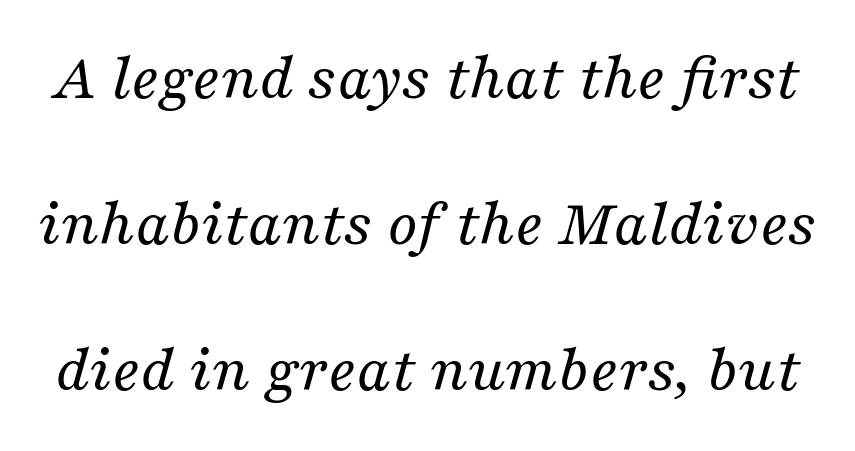
{"serif": "yes", "italic": "yes", "lean": "right", "slant_degrees": 16, "bold": "no", "weight": "regular", "width": "normal", "stroke_contrast": "medium", "x_height": "medium", "monospaced": "no", "underline": "no", "line_spacing": "loose", "line_spacing_ratio": 2.18, "letter_spacing": "normal", "letter_spacing_em": 0.0, "glyph_px": 67}
